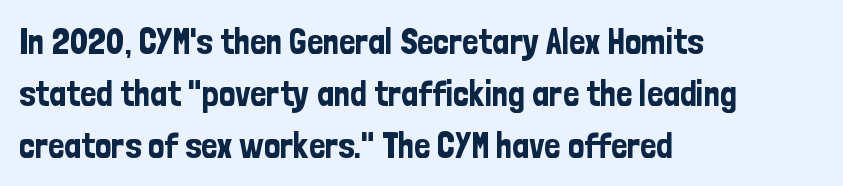
This is roman type, the default non-slanted kind. Here the designer chose a conventional face with non-uniform glyph widths. The type family on display is of the sans-serif kind. Rows of type keep a routine distance in the vertical direction. Descenders hang freely into open space. No extra tracking has been applied to these lines.
